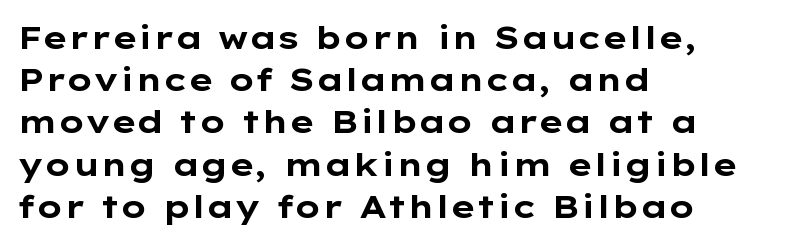
{"serif": "no", "italic": "no", "bold": "yes", "weight": "bold", "width": "wide", "stroke_contrast": "low", "x_height": "medium", "monospaced": "no", "underline": "no", "align": "left", "line_spacing": "normal", "line_spacing_ratio": 1.32, "letter_spacing": "normal", "letter_spacing_em": 0.0, "glyph_px": 32}
